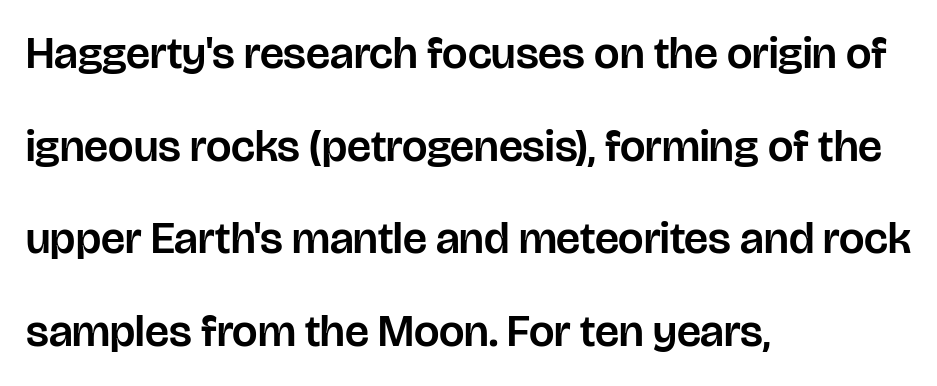
The image shows 45 px sans-serif type, upright; set left-aligned, loose line spacing (2.06x), normal letter spacing, not underlined; low stroke contrast and a large x-height.
